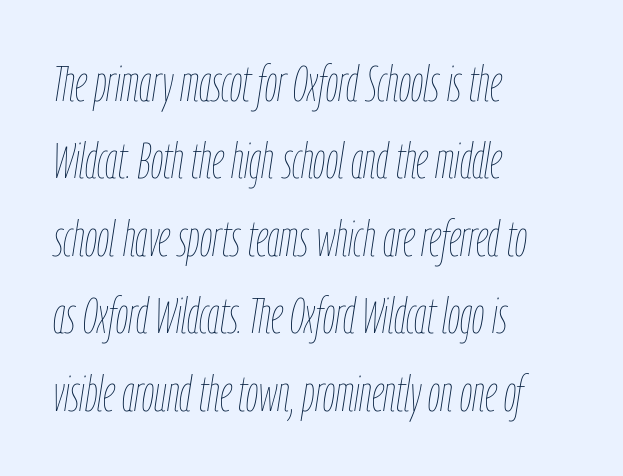
A classic flush-left, rag-right setting is used for this passage. The leading is moderate, giving the passage an even texture. Nothing unusual about the tracking: characters are spaced as the font intends. Think of a printed novel: that variable character pitch is what you see here.
